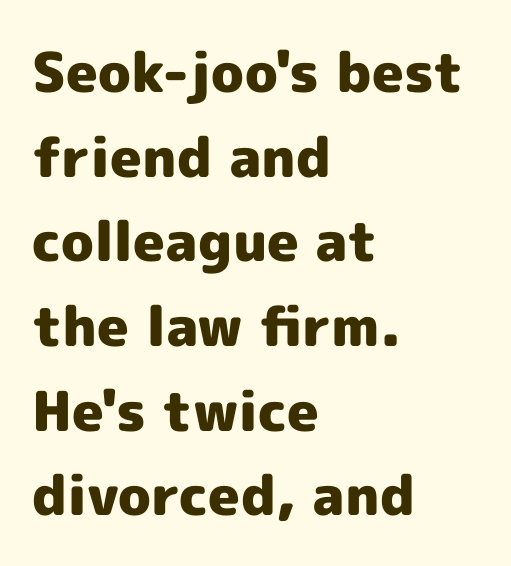
Q: Is the text bold? A: Yes.
Q: Is the text italic (slanted)? A: No, it is upright.
Q: Is the typeface a serif or a sans-serif typeface? A: Sans-serif.
Q: Is the text underlined? A: No.
Q: How is the paragraph aligned? A: Left-aligned.
Q: Is the spacing between letters normal or unusually wide? A: Normal.
Q: Is the spacing between lines tight, normal or loose? A: Normal.
Q: Width (condensed, normal, or wide)? A: Normal.
Q: x-height? A: Medium.
Q: Monospaced? A: No.
